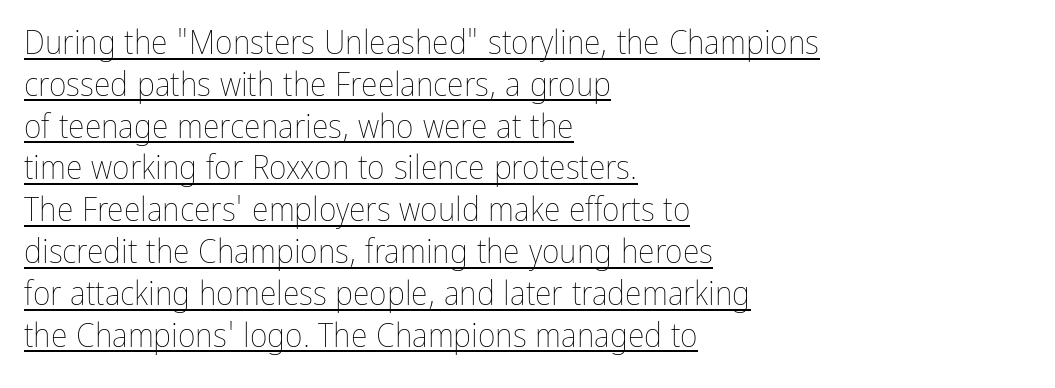
The paragraph has a hard left edge and a soft right edge. This sample carries an underscore along the baseline area. Weight: in the light-to-regular range. How are the letters spaced? Ordinarily, with no added tracking. Posture: vertical.
